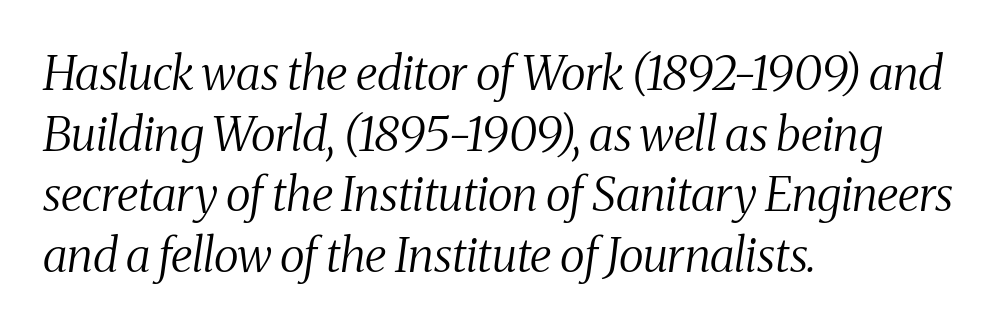
{"serif": "yes", "italic": "yes", "lean": "right", "slant_degrees": 8, "bold": "no", "weight": "regular", "width": "condensed", "stroke_contrast": "medium", "x_height": "medium", "monospaced": "no", "underline": "no", "align": "left", "line_spacing": "normal", "line_spacing_ratio": 1.29, "letter_spacing": "normal", "letter_spacing_em": 0.0, "glyph_px": 47}
